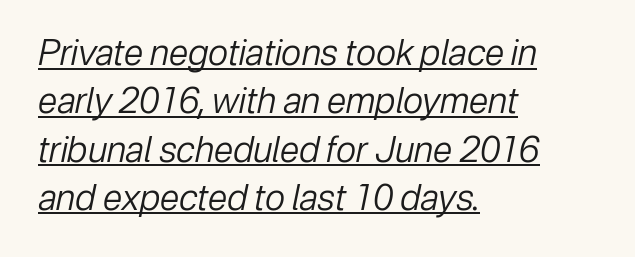
Q: Is the text bold? A: No.
Q: Is the text italic (slanted)? A: Yes, it leans right by about 12 degrees.
Q: Is the text underlined? A: Yes.
Q: How is the paragraph aligned? A: Left-aligned.
Q: Is the spacing between letters normal or unusually wide? A: Normal.
Q: Is the spacing between lines tight, normal or loose? A: Normal.
Q: Width (condensed, normal, or wide)? A: Normal.
Q: Stroke contrast? A: Low.
Q: x-height? A: Medium.
Q: Monospaced? A: No.
